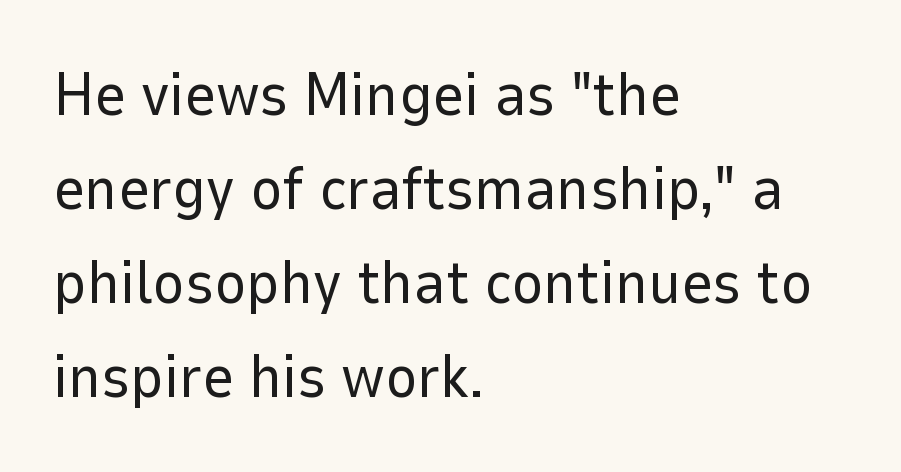
The image shows 61 px regular-weight sans-serif type, upright; set left-aligned, normal line spacing (1.54x), normal letter spacing, not underlined; low stroke contrast and a medium x-height.
